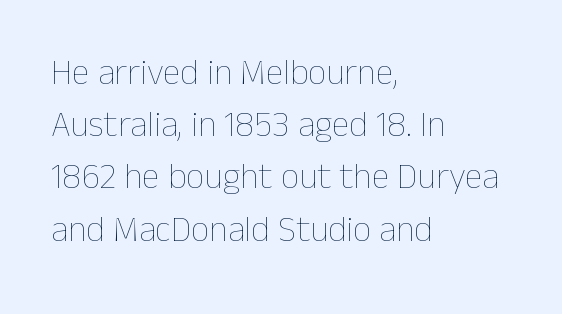
The image shows 36 px thin type, upright; set left-aligned, normal line spacing (1.45x), normal letter spacing, not underlined; low stroke contrast and a medium x-height.
